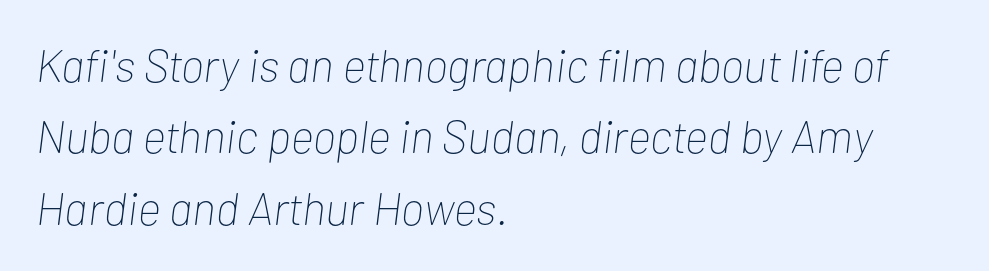
Q: Is the text bold? A: No.
Q: Is the text italic (slanted)? A: Yes, it leans right by about 7 degrees.
Q: Is the text underlined? A: No.
Q: How is the paragraph aligned? A: Left-aligned.
Q: Is the spacing between letters normal or unusually wide? A: Normal.
Q: Is the spacing between lines tight, normal or loose? A: Normal.
Q: Width (condensed, normal, or wide)? A: Condensed.
Q: Stroke contrast? A: Low.
Q: x-height? A: Medium.
Q: Monospaced? A: No.
